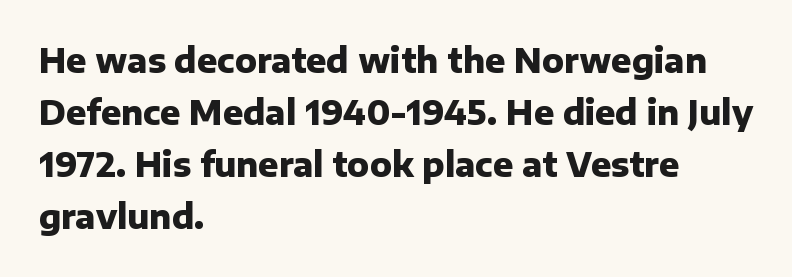
The image shows 33 px heavy sans-serif type, upright; set left-aligned, normal line spacing (1.58x), normal letter spacing, not underlined; low stroke contrast and a medium x-height.
